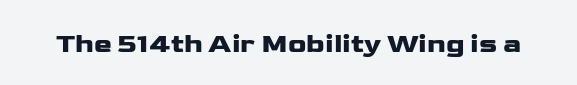
Q: Is the text italic (slanted)? A: No, it is upright.
Q: Is the text underlined? A: No.
Q: Is the spacing between letters normal or unusually wide? A: Normal.
